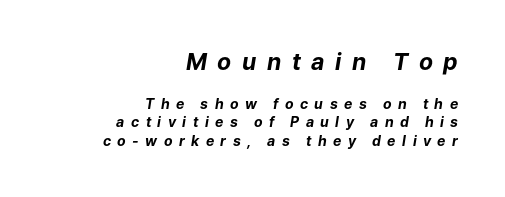
This sample uses expanded letter spacing, leaving extra air between glyphs. The gap between lines stays unmarked. The passage shown is emphatically bold. Observe the lean: these are italic letterforms. The composition opens big and finishes small.
